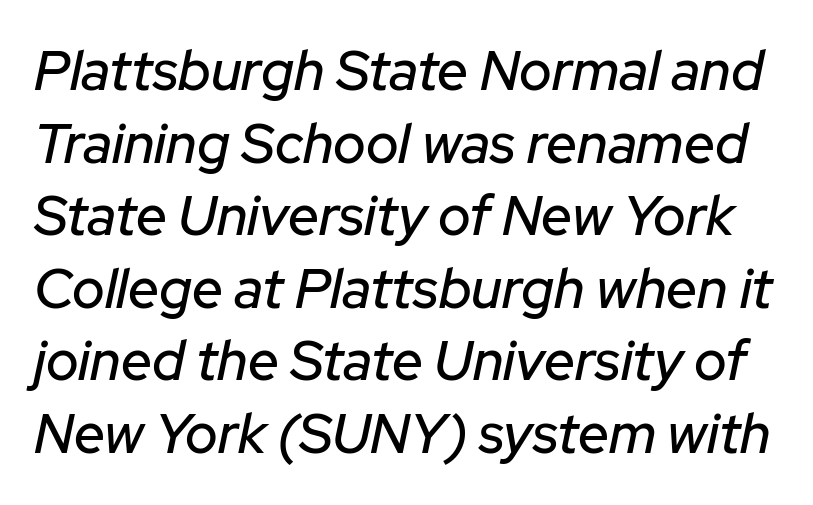
The image shows 55 px text type, italic (leaning right); set normal line spacing (1.32x), normal letter spacing, not underlined; low stroke contrast and a medium x-height.
